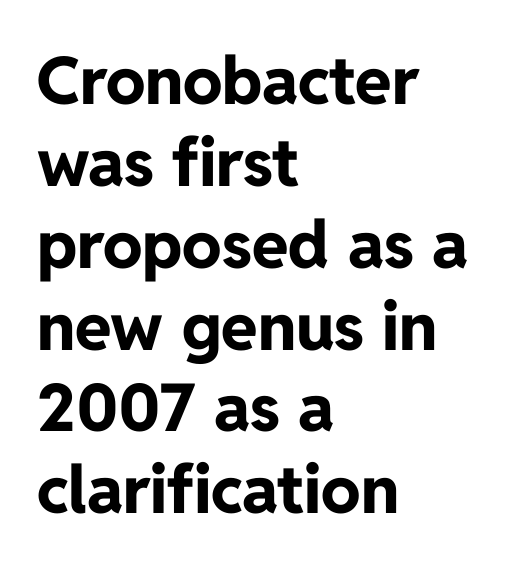
These lines are rendered in a variable-pitch font. The font is running at its bold setting. Each word holds together tightly as a unit, with standard inter-letter gaps. Casual observation: everything's shoved over to the left.
